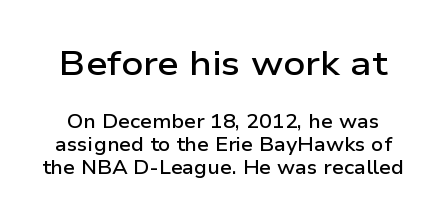
The image shows 34 px semibold, wide sans-serif type, upright; set line spacing 1.2x, normal letter spacing, not underlined; the first (top) block is 1.79x larger; low stroke contrast and a medium x-height.
